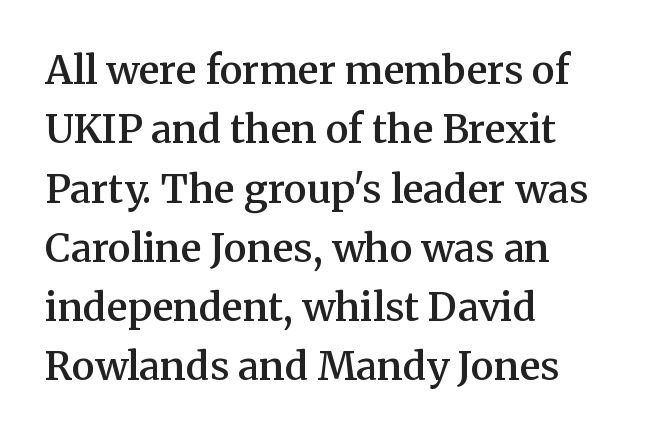
Q: Is the text bold? A: Semi-bold.
Q: Is the text italic (slanted)? A: No, it is upright.
Q: Is the typeface a serif or a sans-serif typeface? A: Serif.
Q: Is the text underlined? A: No.
Q: How is the paragraph aligned? A: Left-aligned.
Q: Is the spacing between letters normal or unusually wide? A: Normal.
Q: Is the spacing between lines tight, normal or loose? A: Normal.
Q: Width (condensed, normal, or wide)? A: Normal.
Q: Stroke contrast? A: Medium.
Q: x-height? A: Medium.
Q: Monospaced? A: No.
